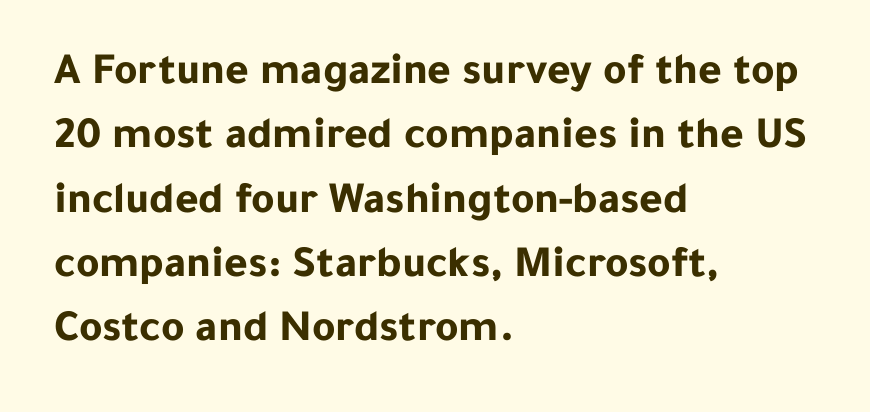
Q: Is the text bold? A: Yes.
Q: Is the text italic (slanted)? A: No, it is upright.
Q: Is the typeface a serif or a sans-serif typeface? A: Sans-serif.
Q: Is the text underlined? A: No.
Q: How is the paragraph aligned? A: Left-aligned.
Q: Is the spacing between letters normal or unusually wide? A: Normal.
Q: Is the spacing between lines tight, normal or loose? A: Normal.
Q: Width (condensed, normal, or wide)? A: Normal.
Q: Stroke contrast? A: Low.
Q: x-height? A: Medium.
Q: Monospaced? A: No.
